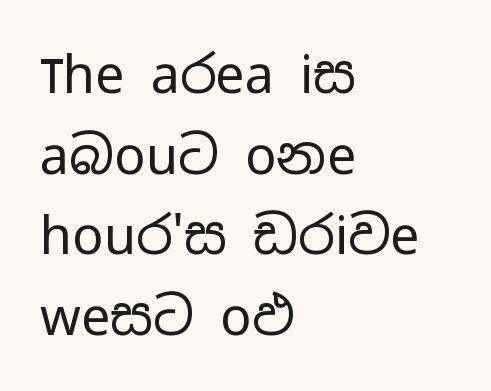
Q: Is the text bold? A: No.
Q: Is the text italic (slanted)? A: No, it is upright.
Q: Is the typeface a serif or a sans-serif typeface? A: Sans-serif.
Q: Is the text underlined? A: No.
Q: How is the paragraph aligned? A: Left-aligned.
Q: Is the spacing between letters normal or unusually wide? A: Normal.
Q: Is the spacing between lines tight, normal or loose? A: Normal.
Q: Width (condensed, normal, or wide)? A: Wide.
Q: Stroke contrast? A: Low.
Q: x-height? A: Medium.
Q: Monospaced? A: No.
